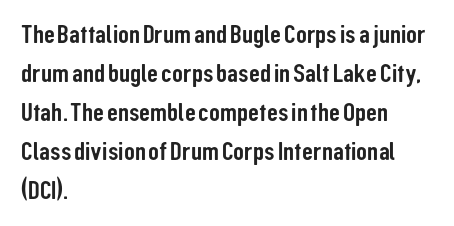
Q: Is the text italic (slanted)? A: No, it is upright.
Q: Is the text underlined? A: No.
Q: How is the paragraph aligned? A: Left-aligned.
Q: Is the spacing between letters normal or unusually wide? A: Normal.
Q: Is the spacing between lines tight, normal or loose? A: Normal.
